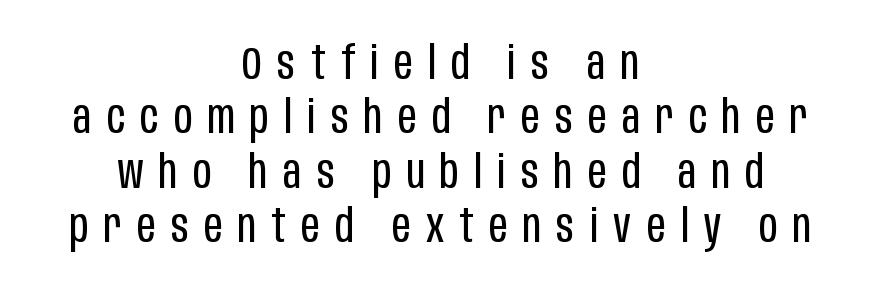
Q: Is the text bold? A: No.
Q: Is the text italic (slanted)? A: No, it is upright.
Q: Is the typeface a serif or a sans-serif typeface? A: Sans-serif.
Q: Is the text underlined? A: No.
Q: How is the paragraph aligned? A: Centered.
Q: Is the spacing between letters normal or unusually wide? A: Unusually wide.
Q: Width (condensed, normal, or wide)? A: Condensed.
Q: Stroke contrast? A: Low.
Q: x-height? A: Large.
Q: Monospaced? A: No.
